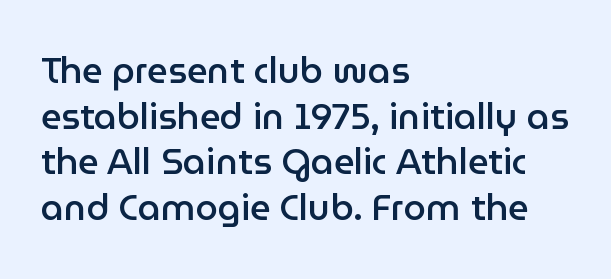
The image shows 36 px semibold sans-serif type, upright; set left-aligned, normal line spacing (1.27x), normal letter spacing, not underlined; low stroke contrast and a medium x-height.
